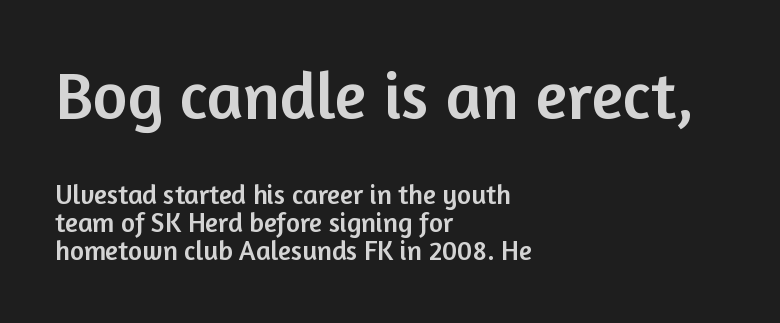
Q: Is the text italic (slanted)? A: No, it is upright.
Q: Is the typeface a serif or a sans-serif typeface? A: Sans-serif.
Q: Is the text underlined? A: No.
Q: How is the paragraph aligned? A: Left-aligned.
Q: Is the spacing between letters normal or unusually wide? A: Normal.
Q: Is the spacing between lines tight, normal or loose? A: Tight.
Q: Which block of text is set in a larger size, the first (top) or the second (bottom)? A: The first (top) one.
Q: Width (condensed, normal, or wide)? A: Normal.
Q: Stroke contrast? A: Low.
Q: x-height? A: Medium.
Q: Monospaced? A: No.
